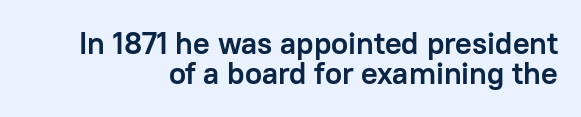
Q: Is the text bold? A: Yes.
Q: Is the text italic (slanted)? A: No, it is upright.
Q: Is the typeface a serif or a sans-serif typeface? A: Sans-serif.
Q: Is the text underlined? A: No.
Q: How is the paragraph aligned? A: Right-aligned.
Q: Is the spacing between letters normal or unusually wide? A: Normal.
Q: Is the spacing between lines tight, normal or loose? A: Tight.
Q: Width (condensed, normal, or wide)? A: Normal.
Q: Stroke contrast? A: Low.
Q: x-height? A: Medium.
Q: Monospaced? A: No.
